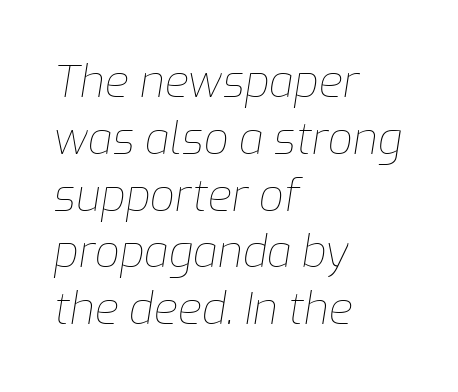
{"italic": "yes", "lean": "right", "slant_degrees": 9, "bold": "no", "weight": "thin", "width": "normal", "stroke_contrast": "low", "x_height": "medium", "monospaced": "no", "underline": "no", "align": "left", "line_spacing": "normal", "line_spacing_ratio": 1.29, "letter_spacing": "normal", "letter_spacing_em": 0.0, "glyph_px": 44}
